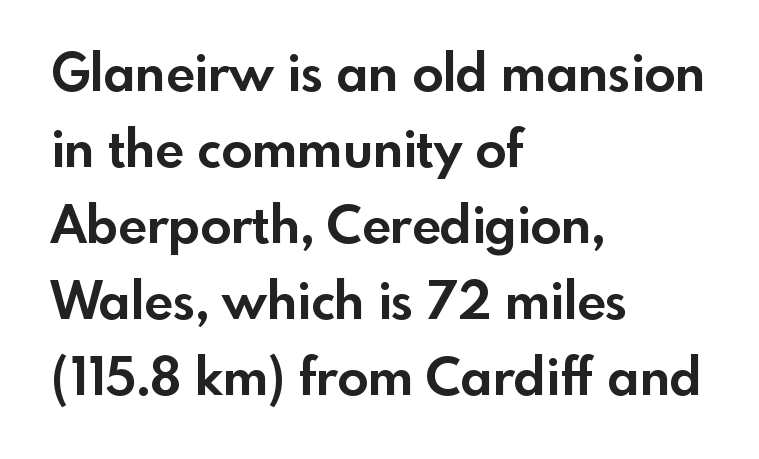
Q: Is the text bold? A: Yes.
Q: Is the text italic (slanted)? A: No, it is upright.
Q: Is the typeface a serif or a sans-serif typeface? A: Sans-serif.
Q: Is the text underlined? A: No.
Q: How is the paragraph aligned? A: Left-aligned.
Q: Is the spacing between letters normal or unusually wide? A: Normal.
Q: Is the spacing between lines tight, normal or loose? A: Normal.
Q: Width (condensed, normal, or wide)? A: Normal.
Q: x-height? A: Small.
Q: Monospaced? A: No.
